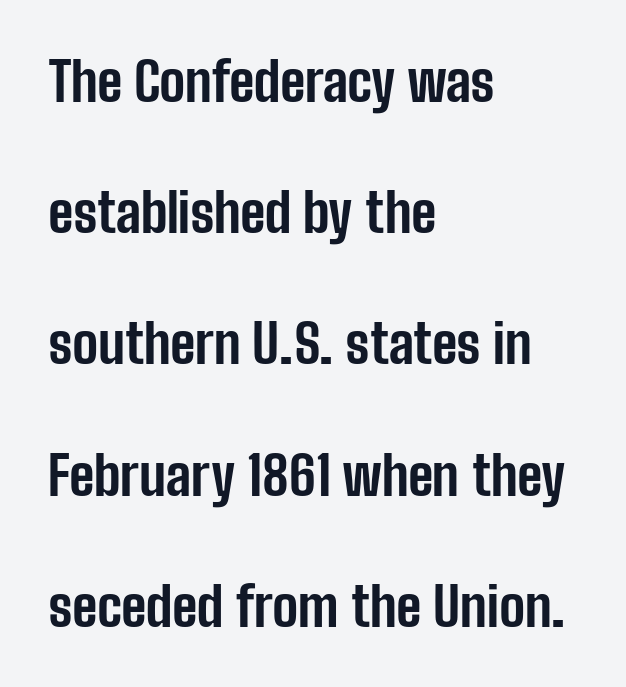
{"serif": "no", "italic": "no", "bold": "yes", "weight": "bold", "width": "condensed", "stroke_contrast": "low", "x_height": "medium", "monospaced": "no", "underline": "no", "align": "left", "line_spacing": "loose", "line_spacing_ratio": 2.43, "letter_spacing": "normal", "letter_spacing_em": 0.0, "glyph_px": 54}
